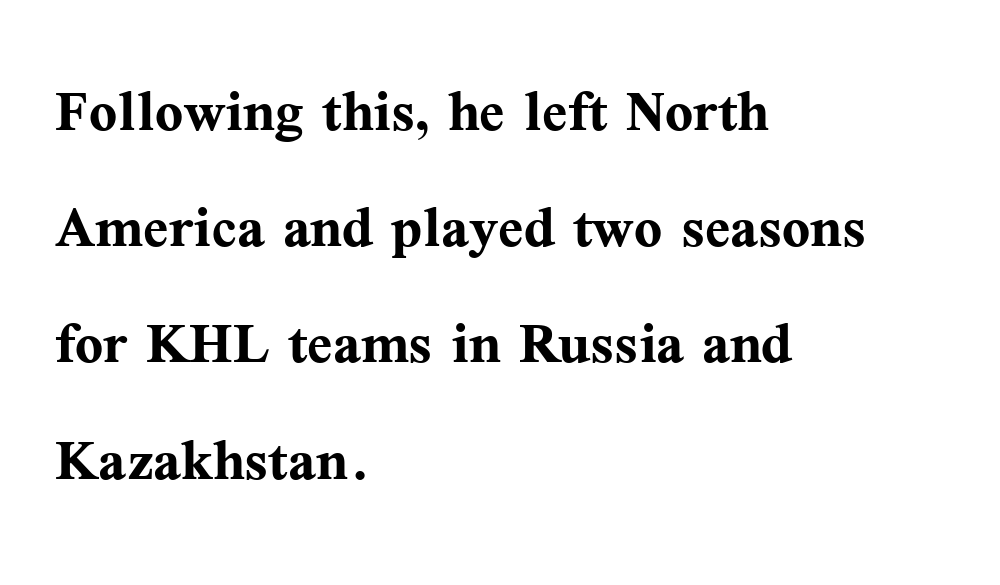
Q: Is the text bold? A: Yes.
Q: Is the text italic (slanted)? A: No, it is upright.
Q: Is the typeface a serif or a sans-serif typeface? A: Serif.
Q: Is the text underlined? A: No.
Q: How is the paragraph aligned? A: Left-aligned.
Q: Is the spacing between letters normal or unusually wide? A: Normal.
Q: Is the spacing between lines tight, normal or loose? A: Normal.
Q: Width (condensed, normal, or wide)? A: Normal.
Q: Stroke contrast? A: Medium.
Q: x-height? A: Medium.
Q: Monospaced? A: No.
